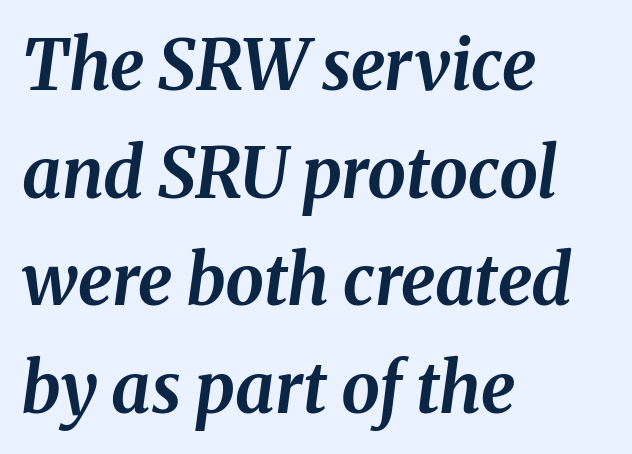
The image shows 69 px bold type, italic (leaning right); set left-aligned, normal line spacing (1.56x), normal letter spacing, not underlined; medium stroke contrast and a medium x-height.
